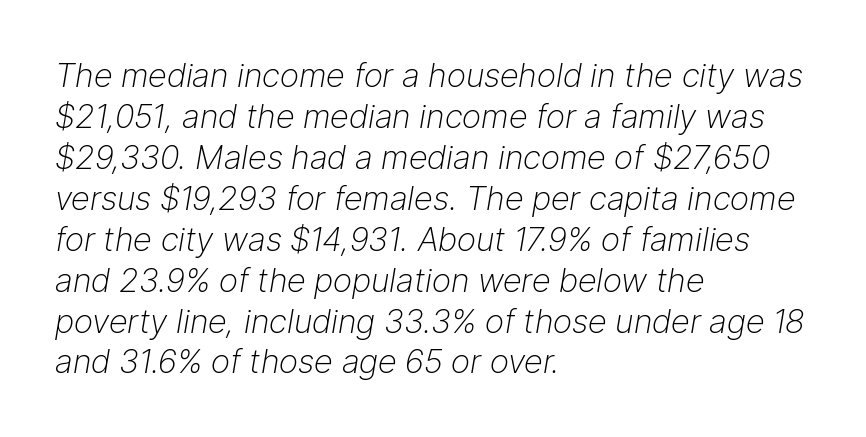
Q: Is the text bold? A: No.
Q: Is the text italic (slanted)? A: Yes, it leans right by about 9 degrees.
Q: Is the text underlined? A: No.
Q: How is the paragraph aligned? A: Left-aligned.
Q: Is the spacing between letters normal or unusually wide? A: Normal.
Q: Width (condensed, normal, or wide)? A: Normal.
Q: Stroke contrast? A: Low.
Q: x-height? A: Medium.
Q: Monospaced? A: No.
